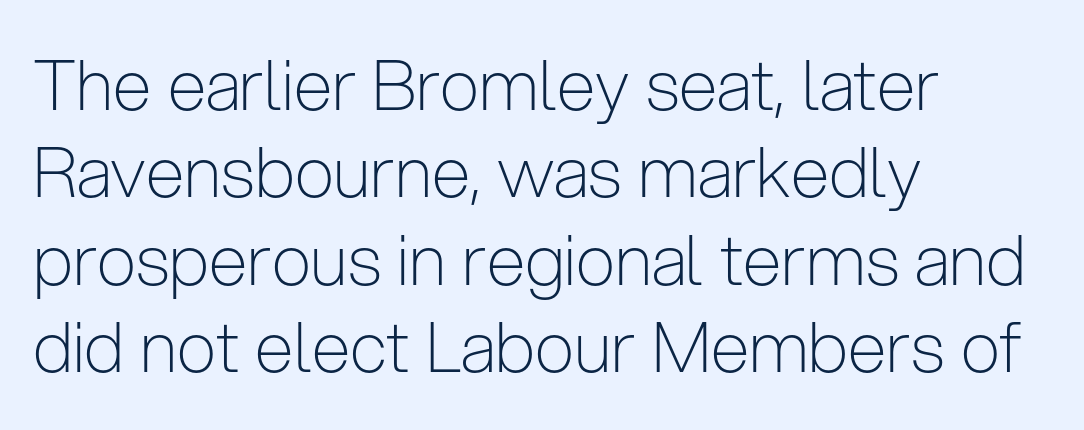
Q: Is the text bold? A: No.
Q: Is the text italic (slanted)? A: No, it is upright.
Q: Is the typeface a serif or a sans-serif typeface? A: Sans-serif.
Q: Is the text underlined? A: No.
Q: How is the paragraph aligned? A: Left-aligned.
Q: Is the spacing between letters normal or unusually wide? A: Normal.
Q: Is the spacing between lines tight, normal or loose? A: Normal.
Q: Width (condensed, normal, or wide)? A: Condensed.
Q: Stroke contrast? A: Low.
Q: x-height? A: Medium.
Q: Monospaced? A: No.
